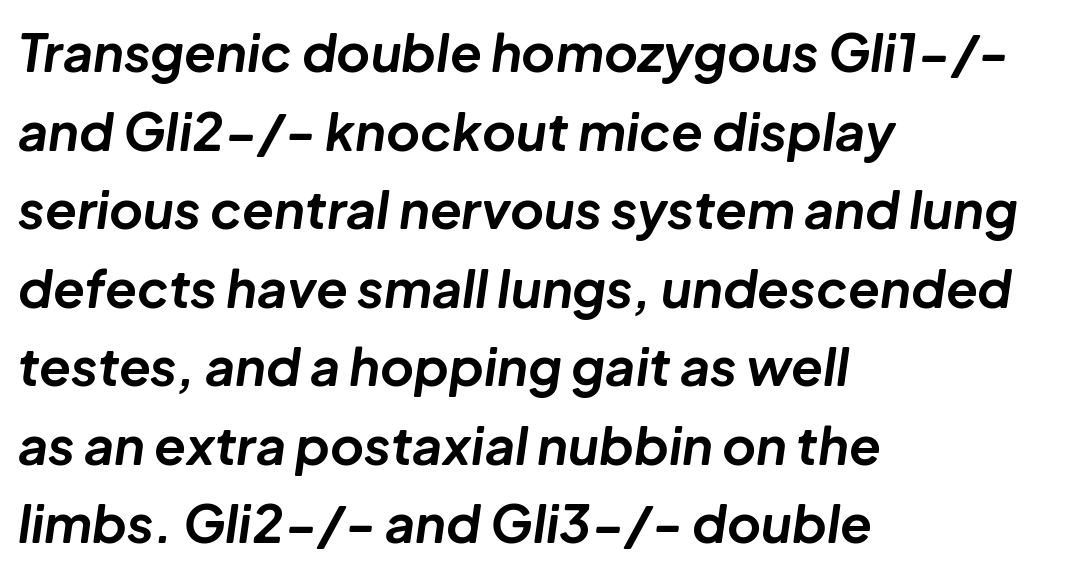
No word sits above an underline. An italicized treatment has been applied to the whole sample. Line spacing here is normal. The rendering anchors every line to the left-hand side. Looks like regular typesetting: each glyph gets only the width it needs.
